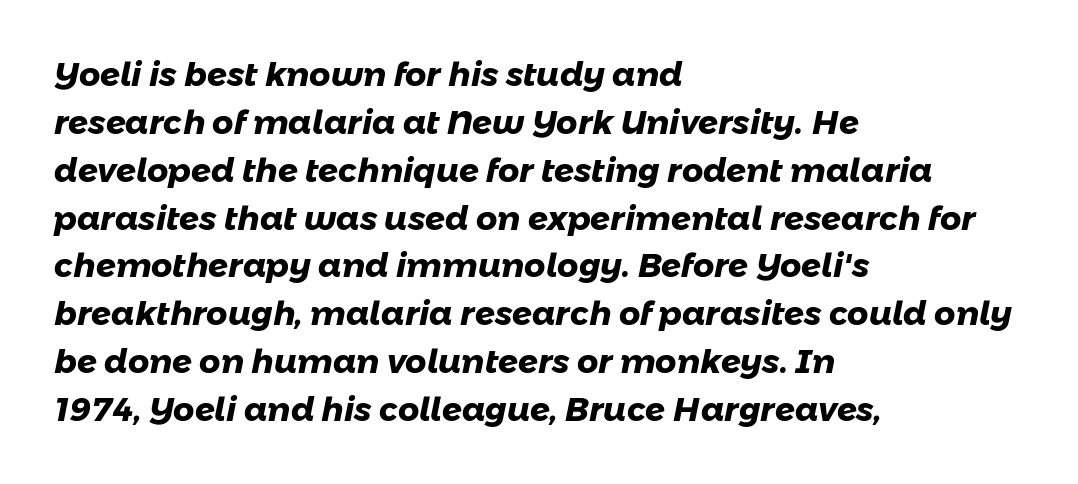
{"serif": "no", "bold": "yes", "weight": "heavy", "width": "normal", "stroke_contrast": "low", "x_height": "medium", "monospaced": "no", "underline": "no", "align": "left", "line_spacing": "normal", "line_spacing_ratio": 1.45, "letter_spacing": "normal", "letter_spacing_em": 0.0, "glyph_px": 33}
